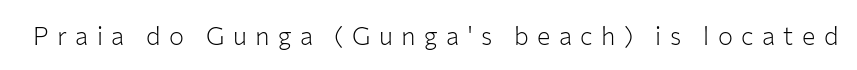
The image shows 25 px text type, upright; set unusually wide letter spacing (+0.34 em), not underlined.
